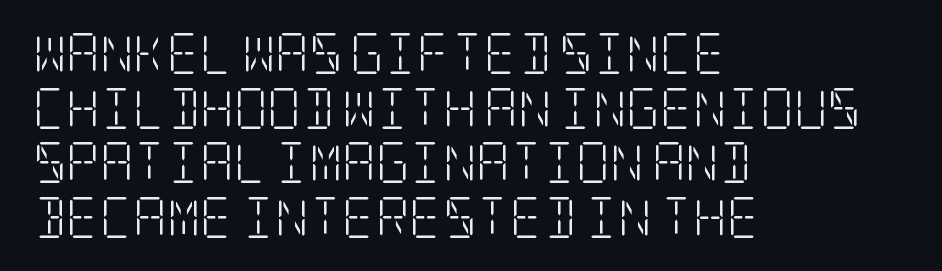
{"serif": "yes", "italic": "no", "bold": "no", "weight": "light", "width": "condensed", "stroke_contrast": "low", "x_height": "large", "underline": "no", "align": "left", "line_spacing": "normal", "line_spacing_ratio": 1.33, "letter_spacing": "normal", "letter_spacing_em": 0.0, "glyph_px": 41}
